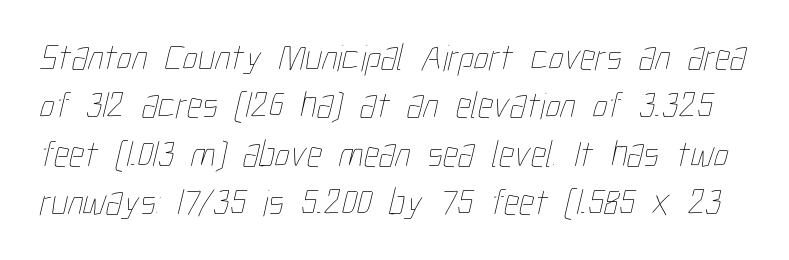
The image shows 38 px thin, condensed type; set normal line spacing (1.27x), normal letter spacing, not underlined; low stroke contrast and a medium x-height.
